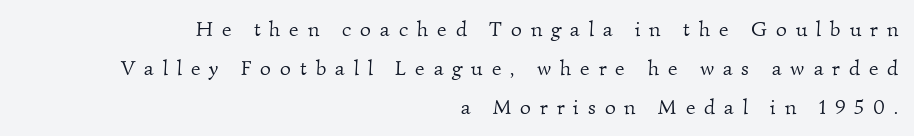
The image shows 21 px text type; set right-aligned, line spacing 1.85x, unusually wide letter spacing (+0.43 em), not underlined.
